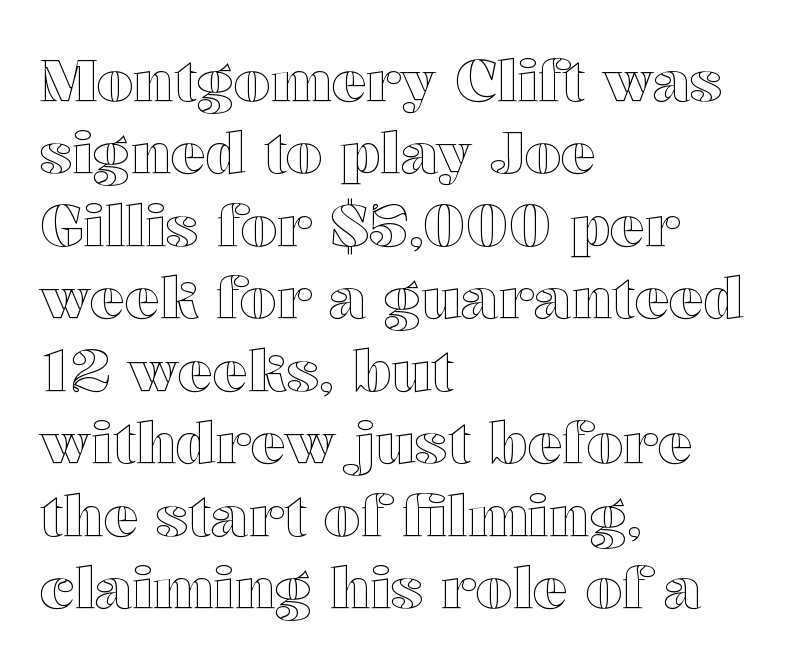
{"italic": "no", "width": "wide", "x_height": "medium", "monospaced": "no", "underline": "no", "align": "left", "line_spacing": "normal", "line_spacing_ratio": 1.25, "letter_spacing": "normal", "letter_spacing_em": 0.0, "glyph_px": 58}
